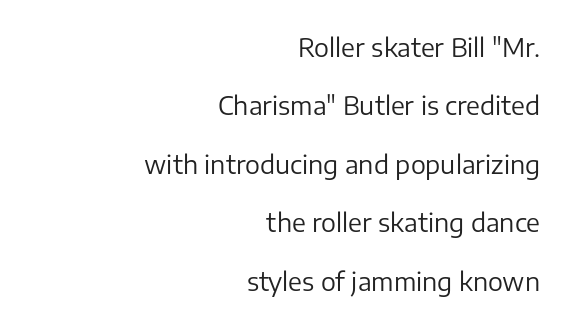
The image shows 25 px text type, upright; set right-aligned, loose line spacing (2.34x), normal letter spacing, not underlined.
